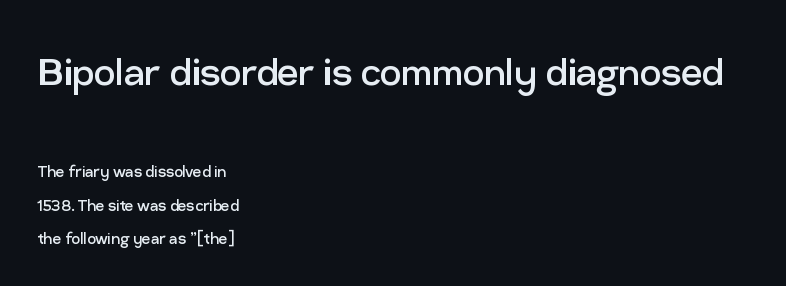
Q: Is the text bold? A: No.
Q: Is the text italic (slanted)? A: No, it is upright.
Q: Is the typeface a serif or a sans-serif typeface? A: Sans-serif.
Q: Is the text underlined? A: No.
Q: How is the paragraph aligned? A: Left-aligned.
Q: Is the spacing between letters normal or unusually wide? A: Normal.
Q: Which block of text is set in a larger size, the first (top) or the second (bottom)? A: The first (top) one.
Q: Width (condensed, normal, or wide)? A: Normal.
Q: Stroke contrast? A: Low.
Q: x-height? A: Medium.
Q: Monospaced? A: No.
